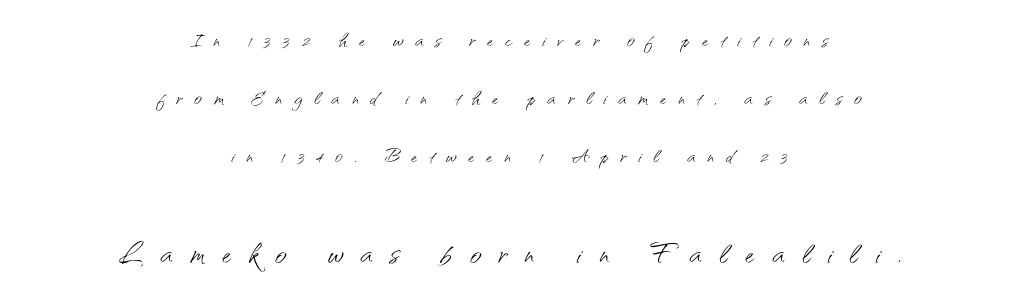
Q: Is the text bold? A: No.
Q: Is the text italic (slanted)? A: Yes.
Q: Is the typeface a serif or a sans-serif typeface? A: Sans-serif.
Q: Is the text underlined? A: No.
Q: How is the paragraph aligned? A: Centered.
Q: Is the spacing between letters normal or unusually wide? A: Unusually wide.
Q: Is the spacing between lines tight, normal or loose? A: Loose.
Q: Which block of text is set in a larger size, the first (top) or the second (bottom)? A: The second (bottom) one.
Q: Width (condensed, normal, or wide)? A: Normal.
Q: Stroke contrast? A: Medium.
Q: x-height? A: Small.
Q: Monospaced? A: No.
